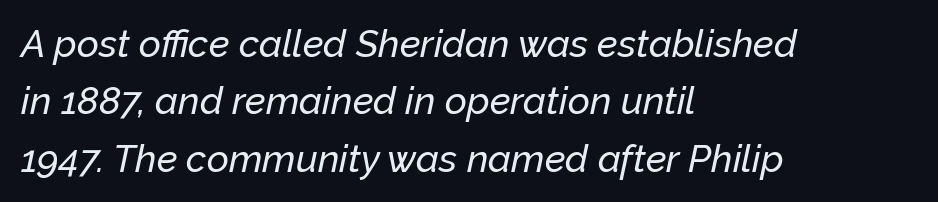
The letters sit at their default tracking, neither squeezed nor spread. The text block is weighted toward the left margin, trailing off unevenly rightward. The vertical gap from one line to the next is medium. Slanted lettering throughout. Letters rest on an invisible, unmarked baseline.
